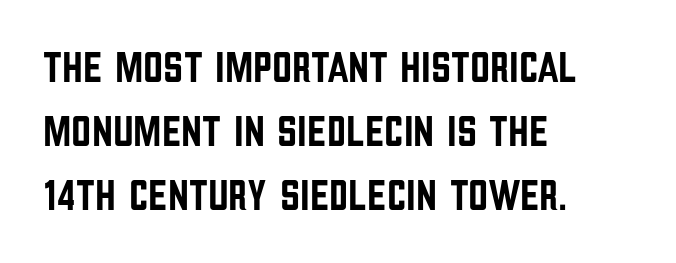
The lettering holds an erect, upright posture throughout. The foot of each line stays bare and open. Varying glyph widths throughout — classic text-font behaviour. Letterform terminals end flat and unadorned throughout the passage.
